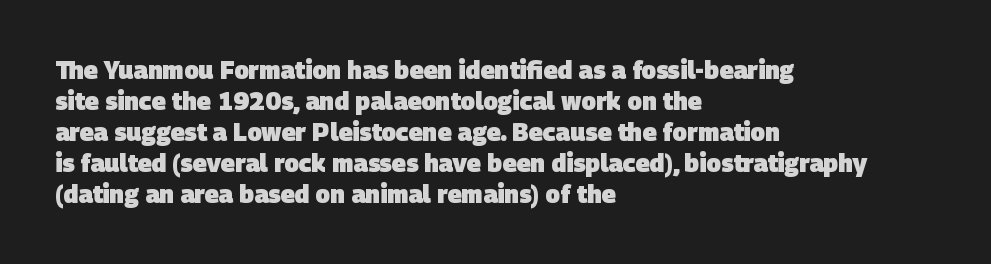
Q: Is the text bold? A: Yes.
Q: Is the text underlined? A: No.
Q: How is the paragraph aligned? A: Left-aligned.
Q: Is the spacing between letters normal or unusually wide? A: Normal.
Q: Is the spacing between lines tight, normal or loose? A: Normal.
